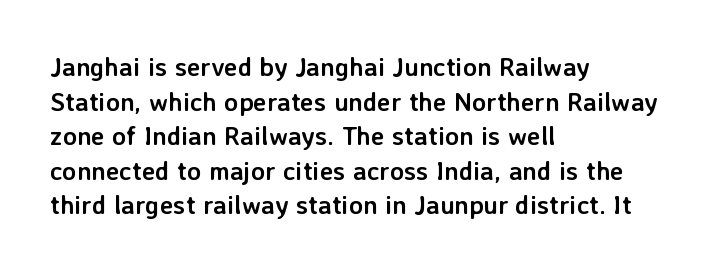
Q: Is the text bold? A: Yes.
Q: Is the text italic (slanted)? A: No, it is upright.
Q: Is the text underlined? A: No.
Q: How is the paragraph aligned? A: Left-aligned.
Q: Is the spacing between letters normal or unusually wide? A: Normal.
Q: Is the spacing between lines tight, normal or loose? A: Normal.
